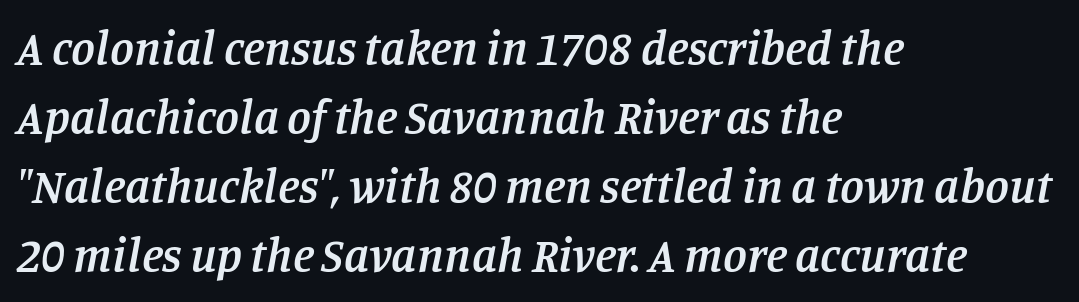
{"serif": "yes", "italic": "yes", "lean": "right", "slant_degrees": 11, "bold": "semi", "weight": "semibold", "width": "normal", "stroke_contrast": "low", "x_height": "large", "monospaced": "no", "underline": "no", "align": "left", "line_spacing": "normal", "line_spacing_ratio": 1.44, "letter_spacing": "normal", "letter_spacing_em": 0.0, "glyph_px": 48}
